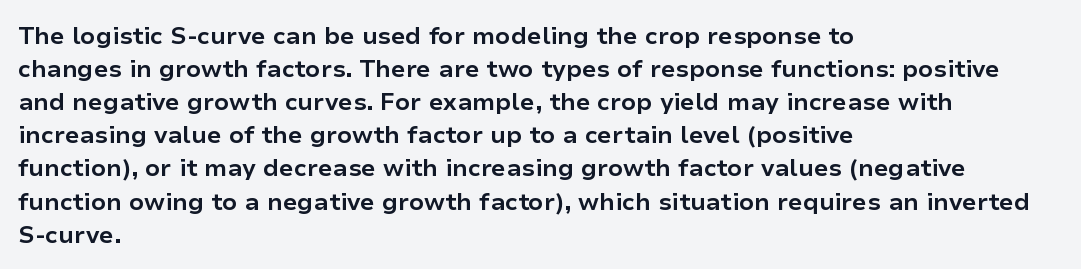
These lines keep a tight, regular rhythm from letter to letter. Heavy-handed strokes throughout: this text is bold. A normal amount of white space separates one row of letters from the next. The font's upright variant was chosen for this text. The string is rendered with underlining switched off. Which margin do the lines hug? The left one — the right edge is uneven.
